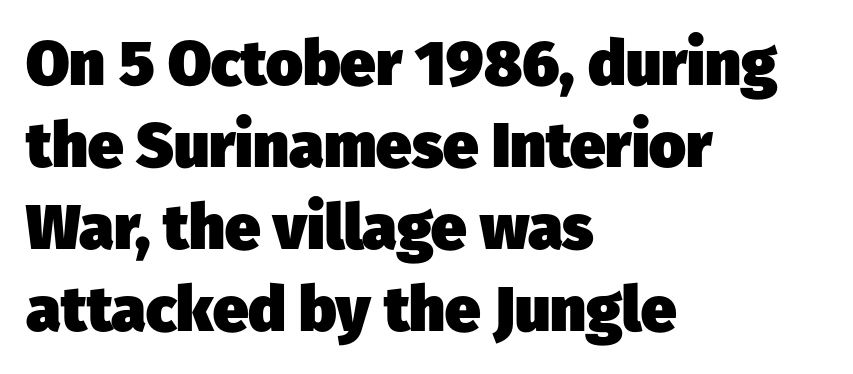
Q: Is the text bold? A: Yes.
Q: Is the typeface a serif or a sans-serif typeface? A: Sans-serif.
Q: Is the text underlined? A: No.
Q: How is the paragraph aligned? A: Left-aligned.
Q: Is the spacing between letters normal or unusually wide? A: Normal.
Q: Is the spacing between lines tight, normal or loose? A: Normal.
Q: Width (condensed, normal, or wide)? A: Normal.
Q: Stroke contrast? A: Low.
Q: x-height? A: Medium.
Q: Monospaced? A: No.
